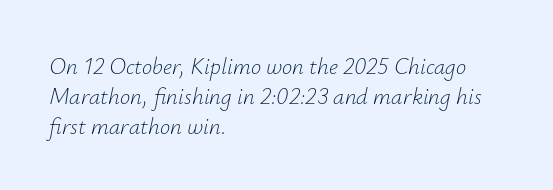
Q: Is the text bold? A: No.
Q: Is the text italic (slanted)? A: Yes, it leans right by about 12 degrees.
Q: Is the text underlined? A: No.
Q: How is the paragraph aligned? A: Left-aligned.
Q: Is the spacing between letters normal or unusually wide? A: Normal.
Q: Is the spacing between lines tight, normal or loose? A: Normal.
